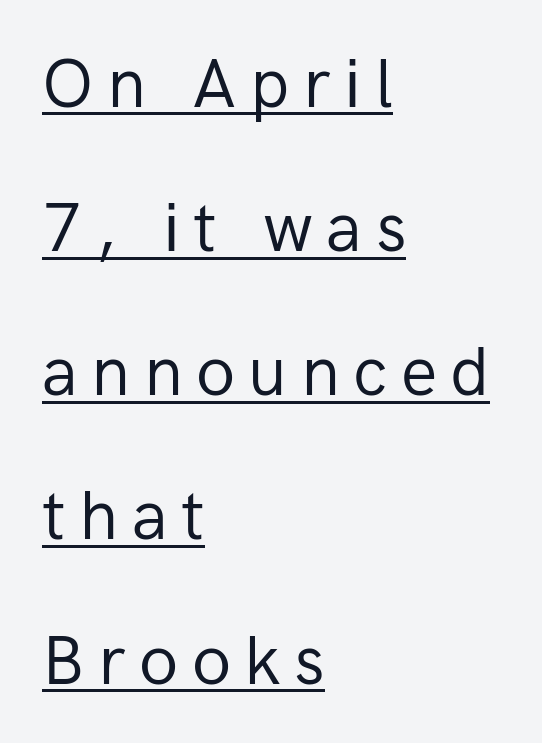
Designer's note — italics off, roman on. The letters are spread apart with noticeably loose tracking. The designer went with a sans here, leaving each stem footless. The face used here appears with an underline applied. The passage shown is typed in a proportional face where columns would drift. Line starts are locked; line ends wander.
